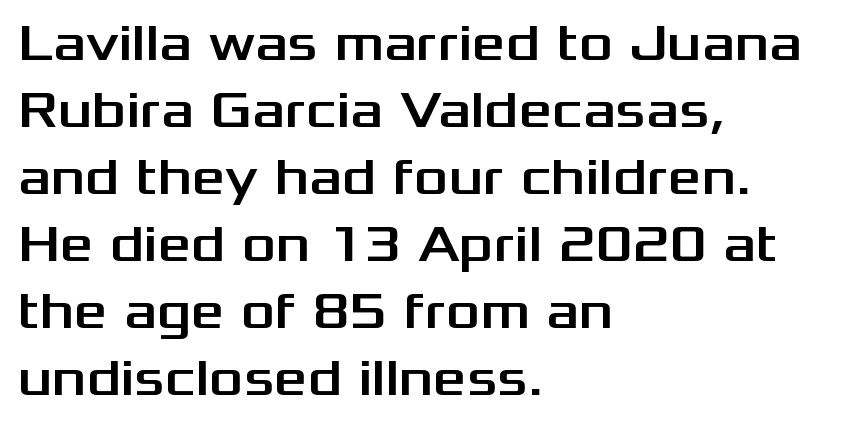
The image shows 52 px wide sans-serif type, upright; set left-aligned, normal line spacing (1.29x), normal letter spacing, not underlined; medium stroke contrast and a medium x-height.
